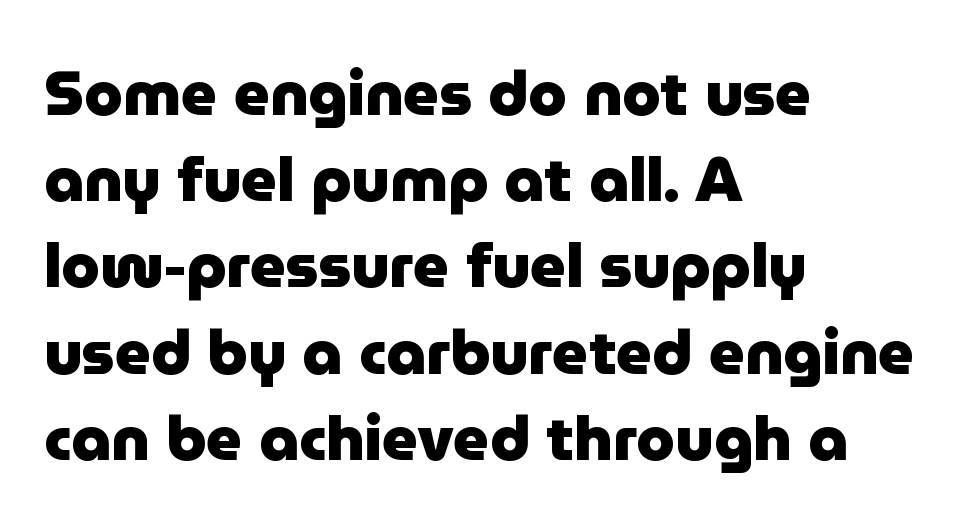
Q: Is the text bold? A: Yes.
Q: Is the text italic (slanted)? A: No, it is upright.
Q: Is the typeface a serif or a sans-serif typeface? A: Sans-serif.
Q: Is the text underlined? A: No.
Q: How is the paragraph aligned? A: Left-aligned.
Q: Is the spacing between letters normal or unusually wide? A: Normal.
Q: Is the spacing between lines tight, normal or loose? A: Normal.
Q: Width (condensed, normal, or wide)? A: Normal.
Q: Stroke contrast? A: Low.
Q: x-height? A: Medium.
Q: Monospaced? A: No.
